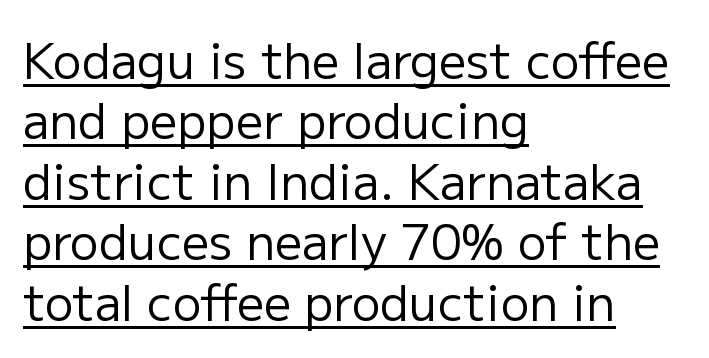
{"serif": "no", "italic": "no", "bold": "no", "weight": "regular", "width": "normal", "stroke_contrast": "low", "x_height": "medium", "monospaced": "no", "underline": "yes", "align": "left", "line_spacing": "normal", "line_spacing_ratio": 1.26, "letter_spacing": "normal", "letter_spacing_em": 0.0, "glyph_px": 48}
